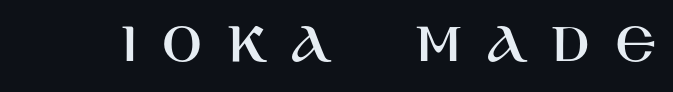
The image shows 59 px sans-serif type, upright; set unusually wide letter spacing (+0.4 em), not underlined; high stroke contrast and a large x-height.
